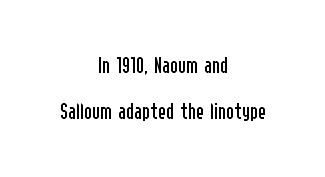
{"italic": "no", "bold": "no", "underline": "no", "align": "center", "line_spacing": "loose", "line_spacing_ratio": 1.92, "letter_spacing": "normal", "letter_spacing_em": 0.0, "glyph_px": 24}
